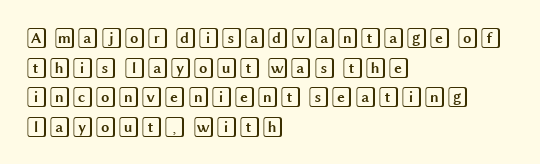
The image shows 21 px text type, upright; set left-aligned, normal line spacing (1.41x), normal letter spacing, not underlined.
